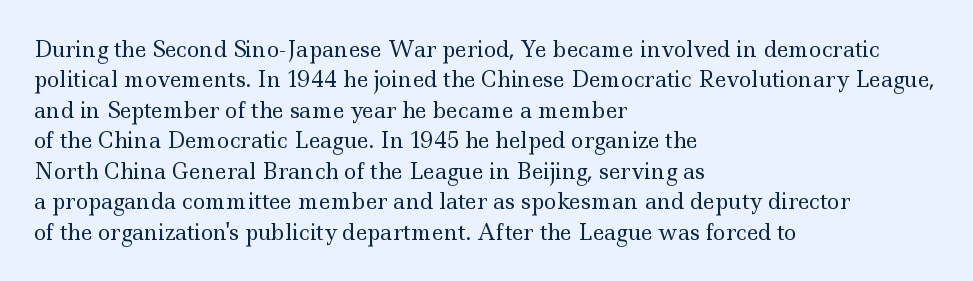
The image shows 21 px text type, upright; set left-aligned, normal line spacing (1.45x), normal letter spacing, not underlined.
